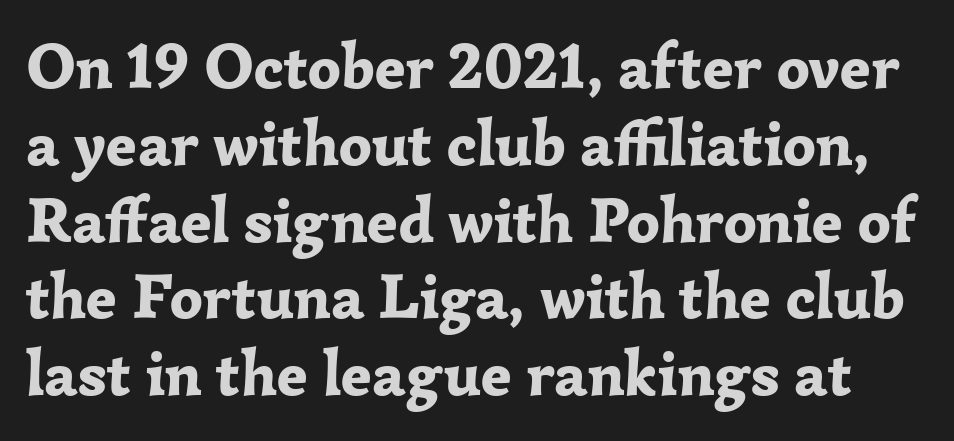
The strip under each line holds only bare page. Spacing verdict: proportional, widths tailored to each character. A full-strength bold gives these letters their thick strokes. Glyph-to-glyph distance matches everyday printed text. Serif or sans? Serif — the stroke terminals have little feet.
